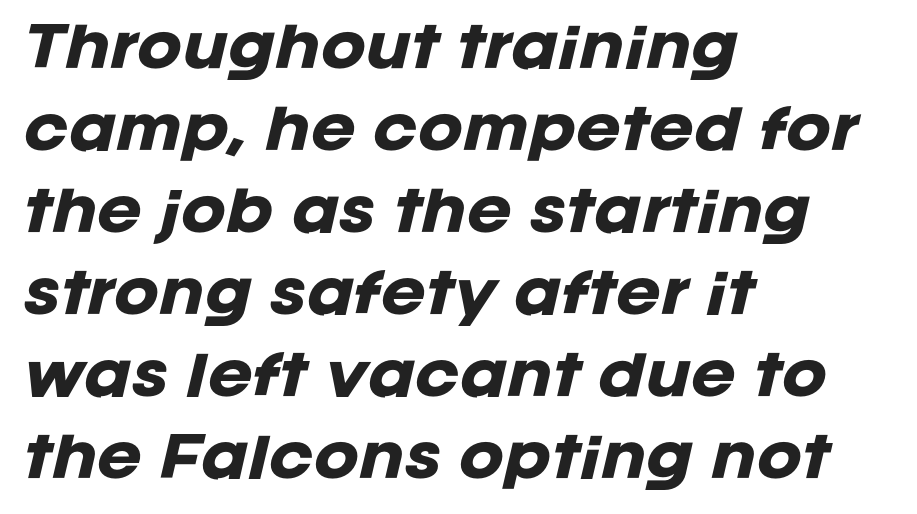
{"italic": "yes", "lean": "right", "slant_degrees": 12, "bold": "yes", "weight": "heavy", "width": "normal", "stroke_contrast": "low", "x_height": "large", "monospaced": "no", "underline": "no", "align": "left", "line_spacing": "normal", "line_spacing_ratio": 1.52, "letter_spacing": "normal", "letter_spacing_em": 0.0, "glyph_px": 54}
